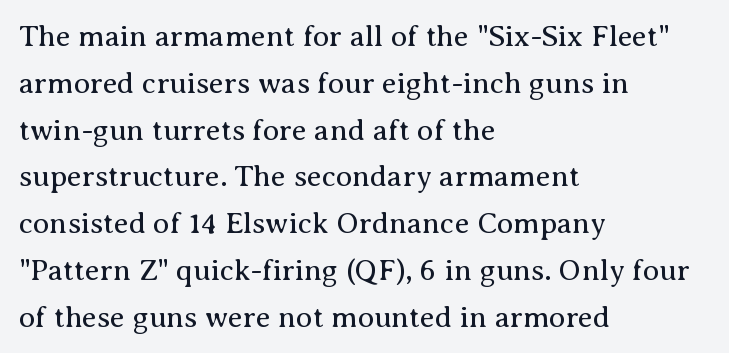
The typeface chosen for these lines features serifs. Vertically, the passage feels balanced, rows spaced as you'd expect. Designer's note — italics off, roman on. Alignment: flush left. A bare baseline throughout the passage. The weight would be labelled regular, book, light, or lighter still.
